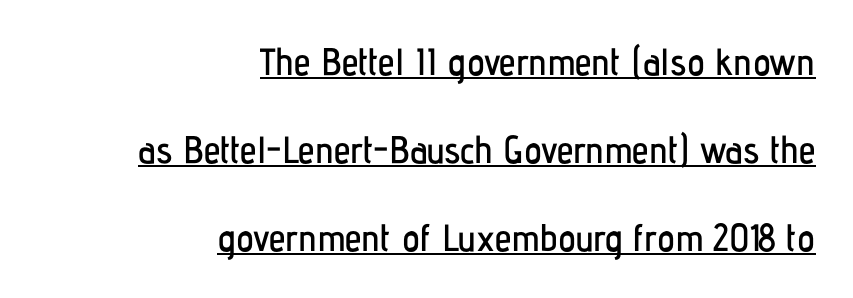
Q: Is the text italic (slanted)? A: No, it is upright.
Q: Is the typeface a serif or a sans-serif typeface? A: Sans-serif.
Q: Is the text underlined? A: Yes.
Q: How is the paragraph aligned? A: Right-aligned.
Q: Is the spacing between letters normal or unusually wide? A: Normal.
Q: Is the spacing between lines tight, normal or loose? A: Loose.
Q: Width (condensed, normal, or wide)? A: Condensed.
Q: Stroke contrast? A: Low.
Q: x-height? A: Medium.
Q: Monospaced? A: No.
